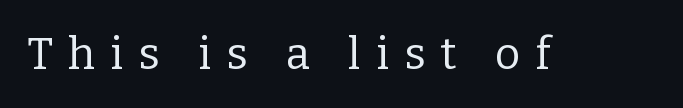
Q: Is the text bold? A: No.
Q: Is the text italic (slanted)? A: No, it is upright.
Q: Is the typeface a serif or a sans-serif typeface? A: Serif.
Q: Is the text underlined? A: No.
Q: Is the spacing between letters normal or unusually wide? A: Unusually wide.
Q: Width (condensed, normal, or wide)? A: Normal.
Q: Stroke contrast? A: Low.
Q: x-height? A: Medium.
Q: Monospaced? A: No.
